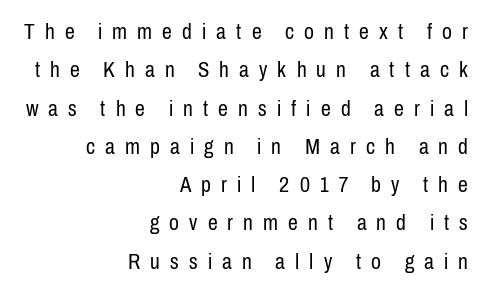
Q: Is the text bold? A: No.
Q: Is the text italic (slanted)? A: No, it is upright.
Q: Is the text underlined? A: No.
Q: How is the paragraph aligned? A: Right-aligned.
Q: Is the spacing between letters normal or unusually wide? A: Unusually wide.
